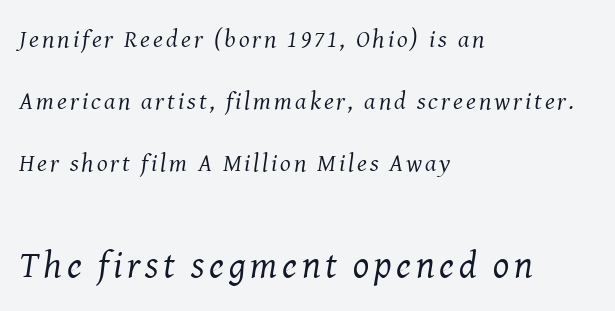
Q: Is the text bold? A: No.
Q: Is the text italic (slanted)? A: Yes, it leans right by about 8 degrees.
Q: Is the typeface a serif or a sans-serif typeface? A: Serif.
Q: Is the text underlined? A: No.
Q: How is the paragraph aligned? A: Left-aligned.
Q: Is the spacing between lines tight, normal or loose? A: Loose.
Q: Which block of text is set in a larger size, the first (top) or the second (bottom)? A: The second (bottom) one.
Q: Width (condensed, normal, or wide)? A: Normal.
Q: Stroke contrast? A: Medium.
Q: x-height? A: Medium.
Q: Monospaced? A: No.
